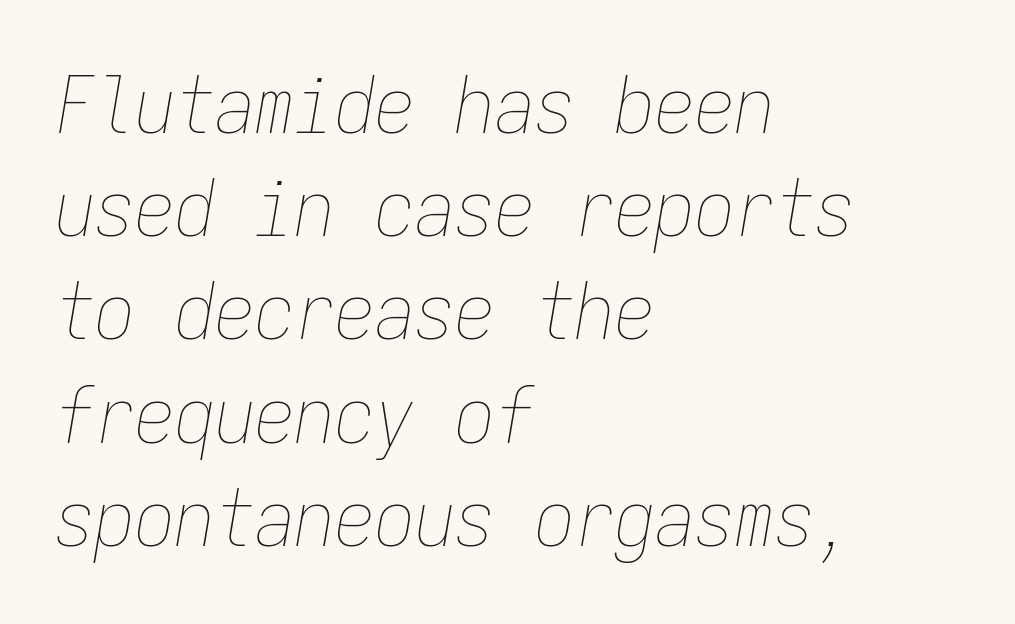
Q: Is the text bold? A: No.
Q: Is the text italic (slanted)? A: Yes, it leans right by about 9 degrees.
Q: Is the text underlined? A: No.
Q: How is the paragraph aligned? A: Left-aligned.
Q: Is the spacing between letters normal or unusually wide? A: Normal.
Q: Is the spacing between lines tight, normal or loose? A: Normal.
Q: Width (condensed, normal, or wide)? A: Condensed.
Q: Stroke contrast? A: Low.
Q: x-height? A: Medium.
Q: Monospaced? A: Yes.
